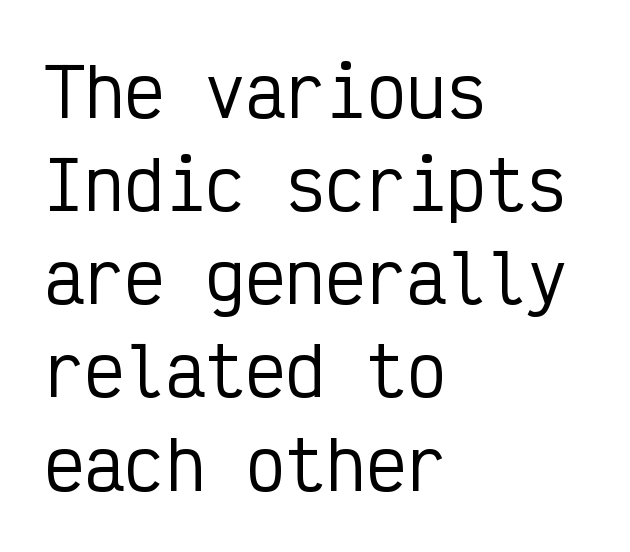
{"serif": "no", "italic": "no", "width": "condensed", "stroke_contrast": "low", "x_height": "medium", "monospaced": "yes", "underline": "no", "align": "left", "line_spacing": "normal", "line_spacing_ratio": 1.39, "letter_spacing": "normal", "letter_spacing_em": 0.0, "glyph_px": 67}
